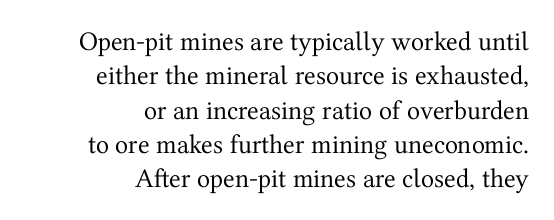
Q: Is the text bold? A: No.
Q: Is the text italic (slanted)? A: No, it is upright.
Q: Is the text underlined? A: No.
Q: How is the paragraph aligned? A: Right-aligned.
Q: Is the spacing between letters normal or unusually wide? A: Normal.
Q: Is the spacing between lines tight, normal or loose? A: Normal.
